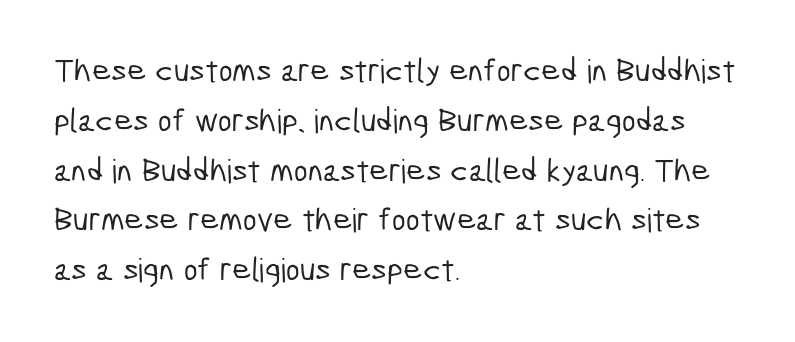
The image shows 33 px condensed sans-serif type; set left-aligned, normal line spacing (1.51x), normal letter spacing, not underlined; low stroke contrast and a medium x-height.
